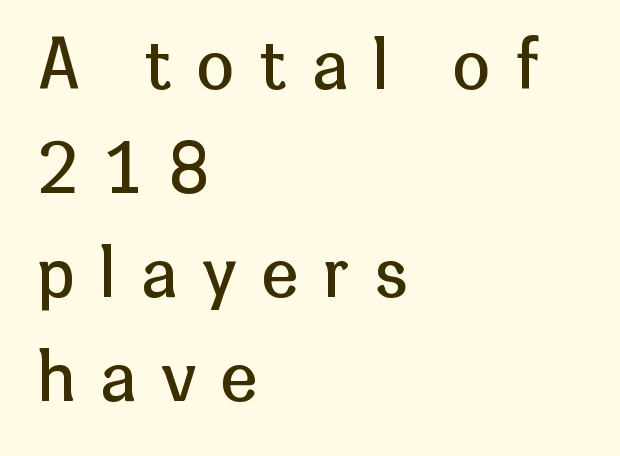
{"serif": "no", "italic": "no", "bold": "no", "weight": "regular", "width": "normal", "stroke_contrast": "low", "x_height": "medium", "monospaced": "no", "underline": "no", "align": "left", "line_spacing": "normal", "line_spacing_ratio": 1.55, "letter_spacing": "wide", "letter_spacing_em": 0.38, "glyph_px": 67}
